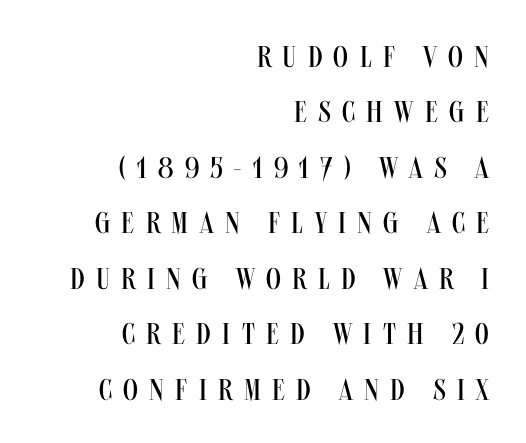
Q: Is the text bold? A: No.
Q: Is the text italic (slanted)? A: No, it is upright.
Q: Is the typeface a serif or a sans-serif typeface? A: Sans-serif.
Q: Is the text underlined? A: No.
Q: How is the paragraph aligned? A: Right-aligned.
Q: Is the spacing between letters normal or unusually wide? A: Unusually wide.
Q: Width (condensed, normal, or wide)? A: Condensed.
Q: Stroke contrast? A: Medium.
Q: x-height? A: Large.
Q: Monospaced? A: No.
